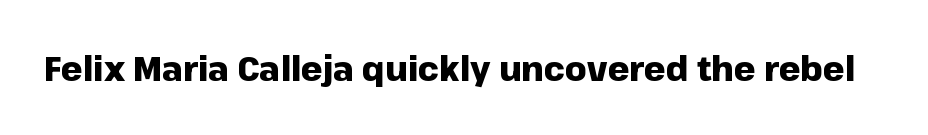
Q: Is the text bold? A: Yes.
Q: Is the text italic (slanted)? A: No, it is upright.
Q: Is the typeface a serif or a sans-serif typeface? A: Sans-serif.
Q: Is the text underlined? A: No.
Q: Is the spacing between letters normal or unusually wide? A: Normal.
Q: Width (condensed, normal, or wide)? A: Normal.
Q: Stroke contrast? A: Low.
Q: x-height? A: Medium.
Q: Monospaced? A: No.
